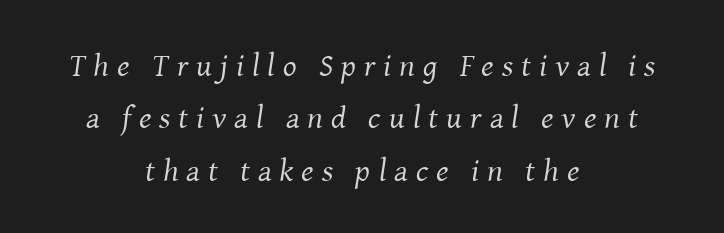
Does the copy run flush right? No — it is centered line by line. Plain, unruled lines of type. Would a proofreader flag this as italicized? Yes. Do the characters align in a grid? No, the font is proportional.
